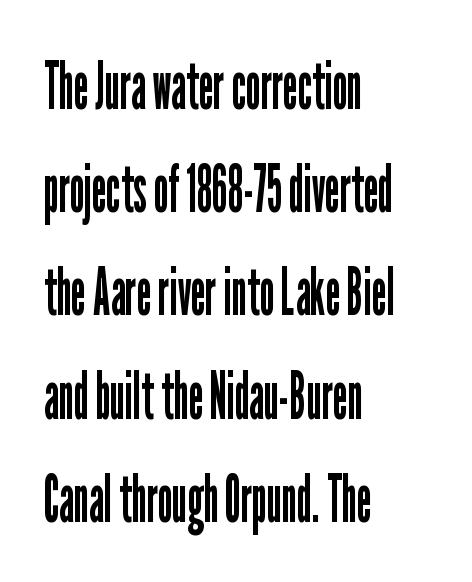
Q: Is the text bold? A: No.
Q: Is the text italic (slanted)? A: No, it is upright.
Q: Is the typeface a serif or a sans-serif typeface? A: Sans-serif.
Q: Is the text underlined? A: No.
Q: How is the paragraph aligned? A: Left-aligned.
Q: Is the spacing between letters normal or unusually wide? A: Normal.
Q: Is the spacing between lines tight, normal or loose? A: Normal.
Q: Width (condensed, normal, or wide)? A: Condensed.
Q: Stroke contrast? A: Low.
Q: x-height? A: Medium.
Q: Monospaced? A: No.
